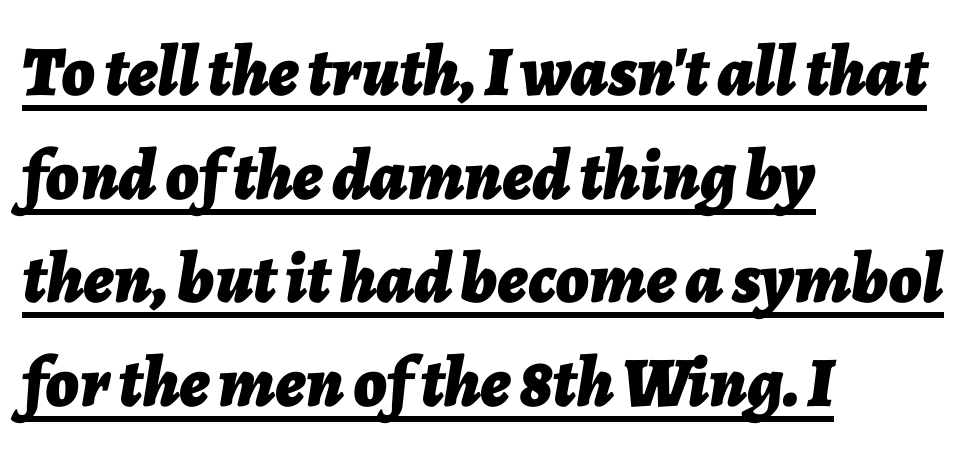
Baseline-to-baseline distance is the conventional proportion of letter height. In designer terms, the underline attribute is active on this setting. What weight is shown? A full bold with thick strokes. Nobody touched the tracking dial on this one.
